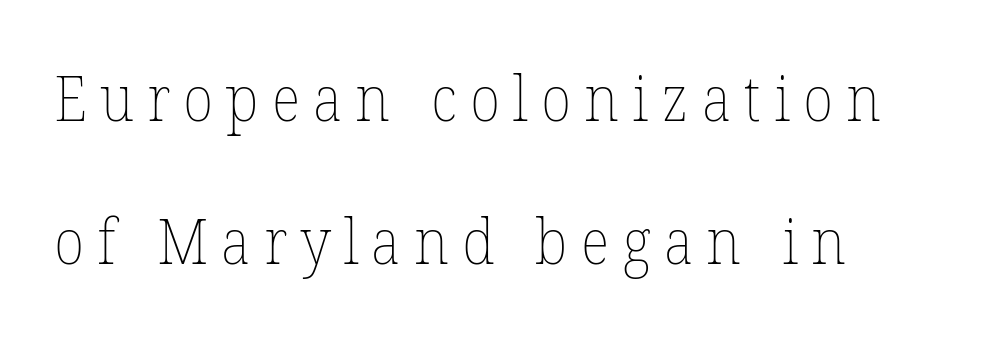
The image shows 62 px thin type, upright; set left-aligned, loose line spacing (2.31x), unusually wide letter spacing (+0.21 em), not underlined; low stroke contrast and a medium x-height.
